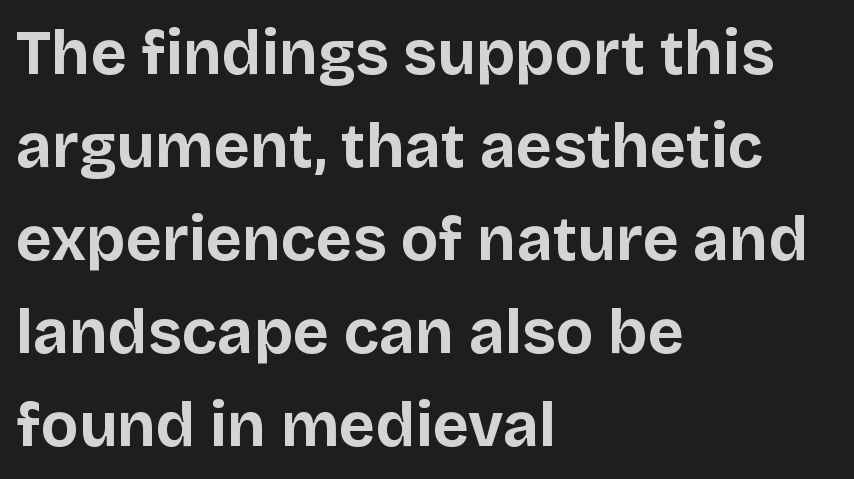
Q: Is the text bold? A: Yes.
Q: Is the text italic (slanted)? A: No, it is upright.
Q: Is the typeface a serif or a sans-serif typeface? A: Sans-serif.
Q: Is the text underlined? A: No.
Q: How is the paragraph aligned? A: Left-aligned.
Q: Is the spacing between letters normal or unusually wide? A: Normal.
Q: Is the spacing between lines tight, normal or loose? A: Normal.
Q: Width (condensed, normal, or wide)? A: Normal.
Q: Stroke contrast? A: Low.
Q: x-height? A: Large.
Q: Monospaced? A: No.
